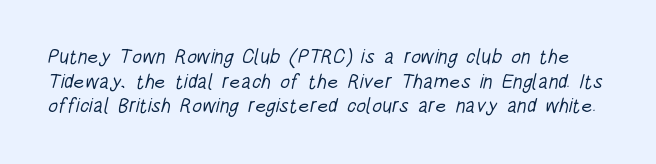
The image shows 20 px text type; set line spacing 1.23x, normal letter spacing, not underlined.
